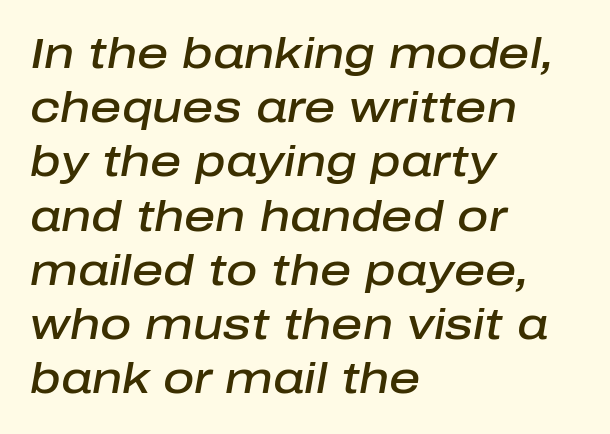
Q: Is the text bold? A: Semi-bold.
Q: Is the text italic (slanted)? A: Yes, it leans right by about 10 degrees.
Q: Is the text underlined? A: No.
Q: How is the paragraph aligned? A: Left-aligned.
Q: Is the spacing between letters normal or unusually wide? A: Normal.
Q: Is the spacing between lines tight, normal or loose? A: Normal.
Q: Width (condensed, normal, or wide)? A: Normal.
Q: Stroke contrast? A: Low.
Q: x-height? A: Medium.
Q: Monospaced? A: No.
